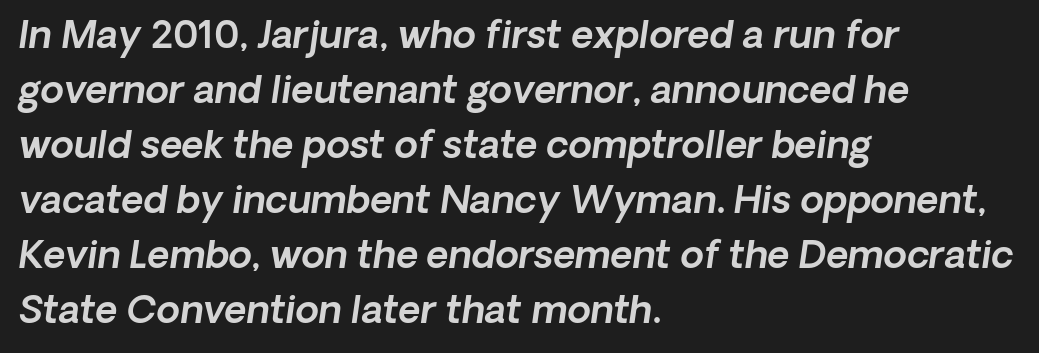
{"serif": "no", "width": "normal", "x_height": "medium", "monospaced": "no", "underline": "no", "align": "left", "line_spacing": "normal", "line_spacing_ratio": 1.45, "letter_spacing": "normal", "letter_spacing_em": 0.0, "glyph_px": 38}
